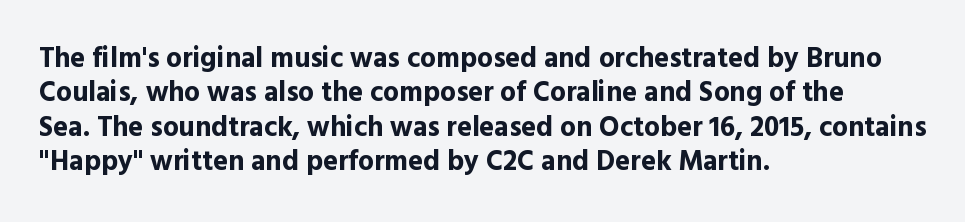
The image shows 28 px bold sans-serif type, upright; set left-aligned, line spacing 1.23x, normal letter spacing, not underlined; a medium x-height.
